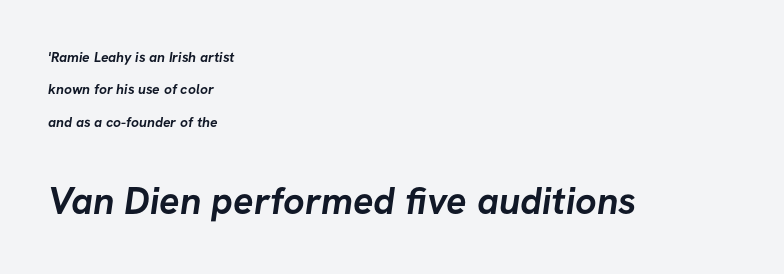
The image shows 38 px semibold sans-serif type; set left-aligned, loose line spacing (2.32x), normal letter spacing, not underlined; the second (bottom) block is 2.71x larger; low stroke contrast and a medium x-height.
